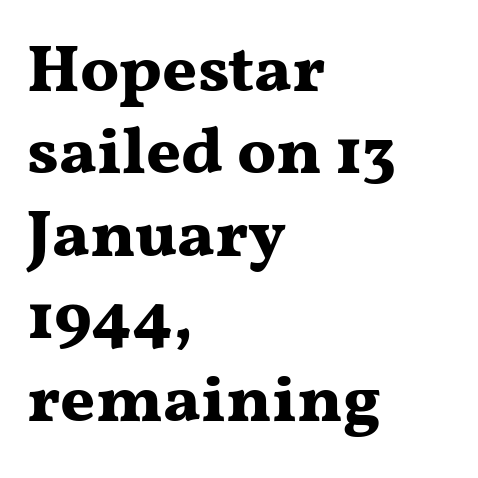
Q: Is the text bold? A: Yes.
Q: Is the text italic (slanted)? A: No, it is upright.
Q: Is the typeface a serif or a sans-serif typeface? A: Serif.
Q: Is the text underlined? A: No.
Q: How is the paragraph aligned? A: Left-aligned.
Q: Is the spacing between letters normal or unusually wide? A: Normal.
Q: Width (condensed, normal, or wide)? A: Wide.
Q: Stroke contrast? A: Medium.
Q: x-height? A: Medium.
Q: Monospaced? A: No.
